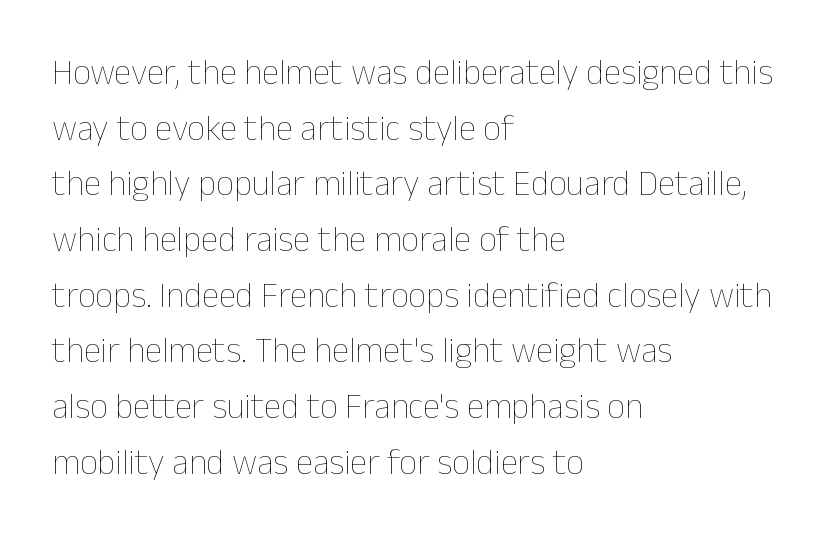
Q: Is the text bold? A: No.
Q: Is the text italic (slanted)? A: No, it is upright.
Q: Is the text underlined? A: No.
Q: How is the paragraph aligned? A: Left-aligned.
Q: Is the spacing between letters normal or unusually wide? A: Normal.
Q: Is the spacing between lines tight, normal or loose? A: Normal.
Q: Width (condensed, normal, or wide)? A: Normal.
Q: Stroke contrast? A: Low.
Q: x-height? A: Medium.
Q: Monospaced? A: No.
